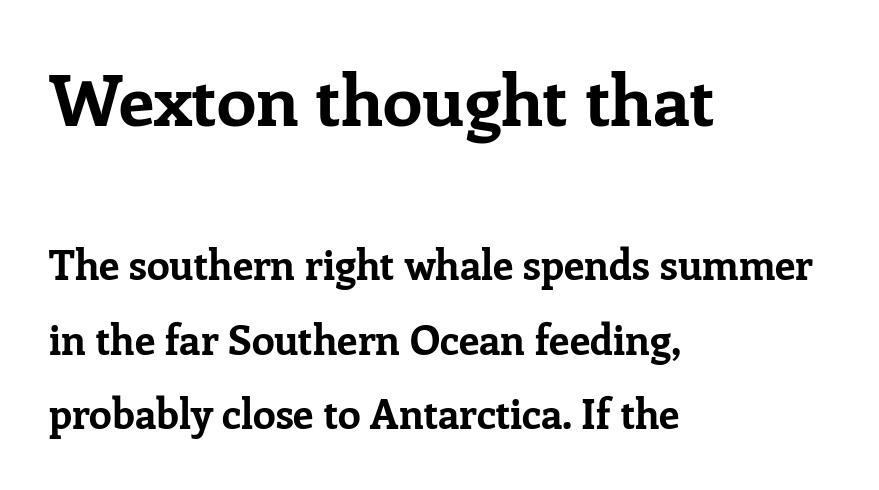
The image shows 71 px bold serif type, upright; set left-aligned, line spacing 1.82x, normal letter spacing, not underlined; the first (top) block is 1.73x larger; low stroke contrast and a medium x-height.
